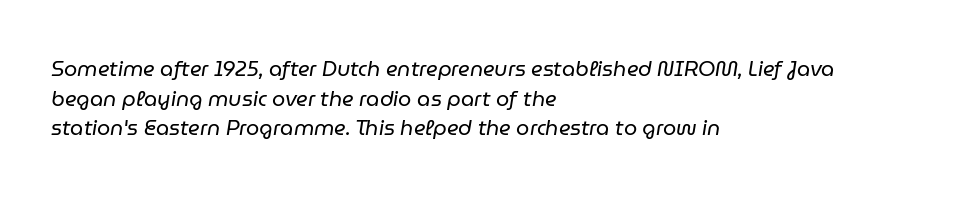
{"italic": "yes", "lean": "right", "slant_degrees": 9, "bold": "no", "underline": "no", "align": "left", "line_spacing": "normal", "line_spacing_ratio": 1.41, "letter_spacing": "normal", "letter_spacing_em": 0.0, "glyph_px": 21}
